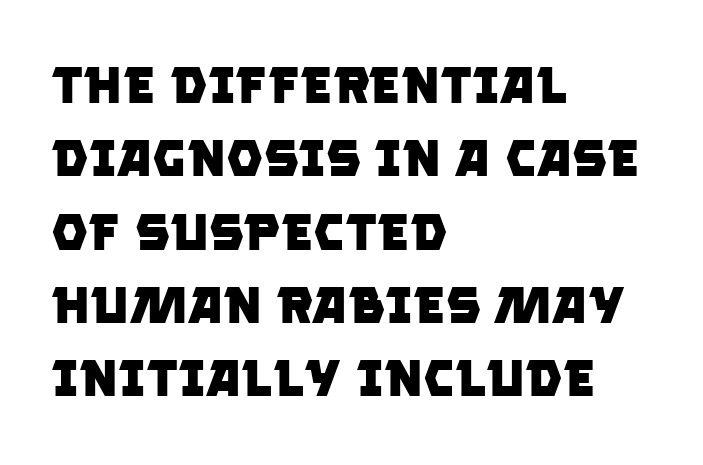
A clean baseline with only descenders dipping below it. You can tell from the bare stems that sans-serif type was used. The rendering anchors every line to the left-hand side. Glyph-to-glyph distance matches everyday printed text. The rows are spaced the way most documents space them. These lines are rendered in a variable-pitch font.
